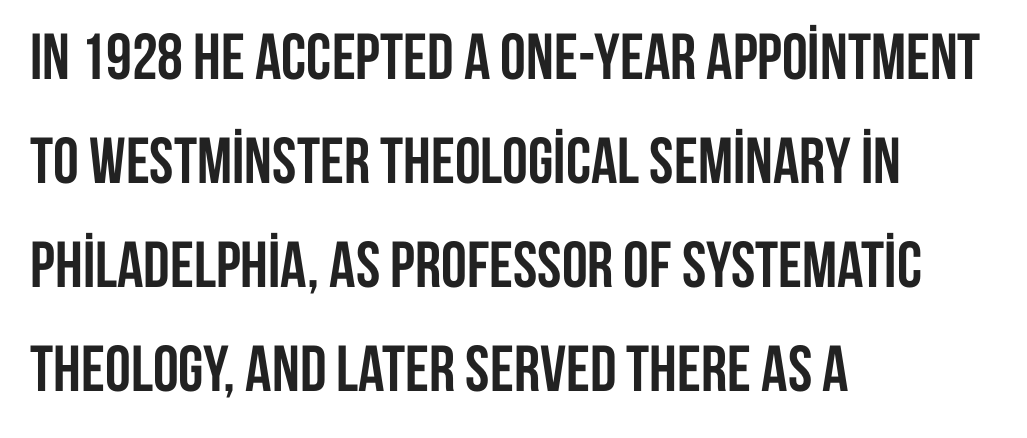
{"serif": "no", "italic": "no", "bold": "yes", "weight": "semibold", "width": "condensed", "stroke_contrast": "low", "x_height": "large", "monospaced": "no", "underline": "no", "align": "left", "line_spacing": "normal", "line_spacing_ratio": 1.6, "letter_spacing": "normal", "letter_spacing_em": 0.0, "glyph_px": 65}
